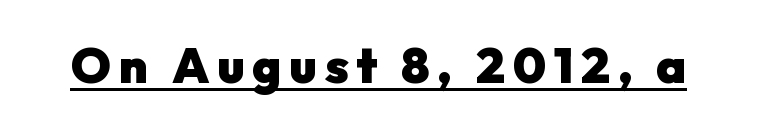
{"serif": "no", "italic": "no", "bold": "yes", "weight": "heavy", "width": "normal", "stroke_contrast": "low", "x_height": "medium", "monospaced": "no", "underline": "yes", "glyph_px": 49}
